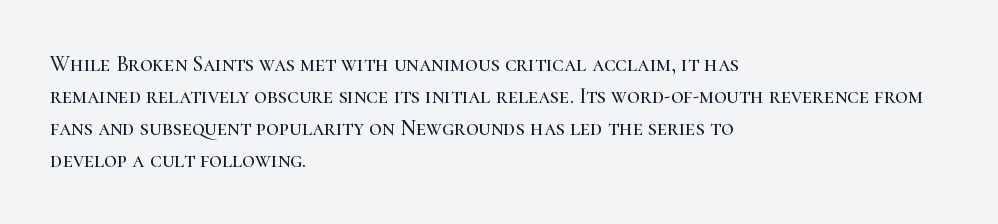
{"italic": "no", "underline": "no", "align": "left", "line_spacing": "normal", "line_spacing_ratio": 1.45, "letter_spacing": "normal", "letter_spacing_em": 0.0, "glyph_px": 22}
